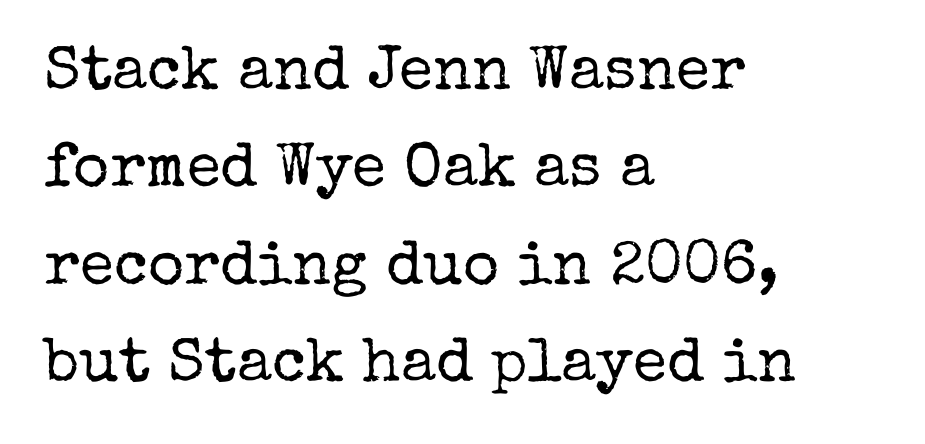
{"serif": "yes", "italic": "no", "bold": "no", "weight": "regular", "width": "normal", "stroke_contrast": "low", "x_height": "medium", "monospaced": "no", "underline": "no", "align": "left", "line_spacing": "normal", "line_spacing_ratio": 1.57, "letter_spacing": "normal", "letter_spacing_em": 0.0, "glyph_px": 62}
